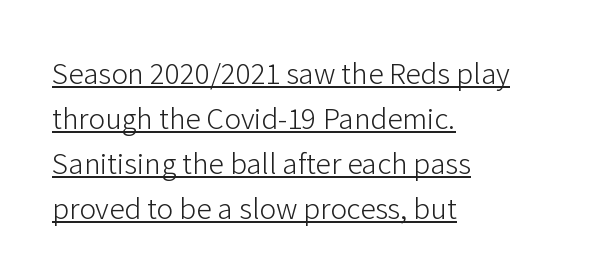
Q: Is the text bold? A: No.
Q: Is the text italic (slanted)? A: No, it is upright.
Q: Is the typeface a serif or a sans-serif typeface? A: Sans-serif.
Q: Is the text underlined? A: Yes.
Q: How is the paragraph aligned? A: Left-aligned.
Q: Is the spacing between letters normal or unusually wide? A: Normal.
Q: Is the spacing between lines tight, normal or loose? A: Normal.
Q: Width (condensed, normal, or wide)? A: Normal.
Q: Stroke contrast? A: Low.
Q: x-height? A: Medium.
Q: Monospaced? A: No.
